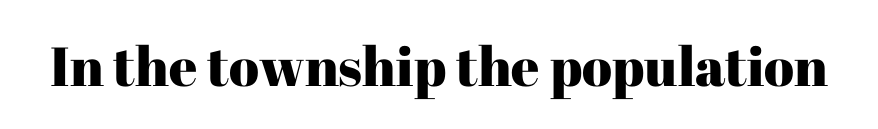
The image shows 55 px serif type, upright; set normal letter spacing, not underlined; high stroke contrast and a medium x-height.
